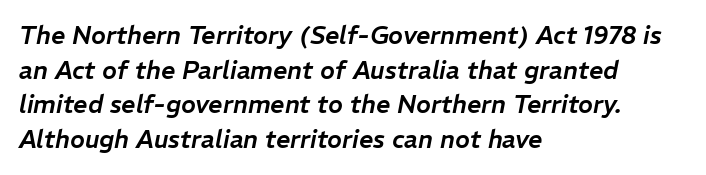
Rendered with sloped, italic letterforms. Leftover space on each line is placed entirely after the last word. The passage shown stacks its lines at a standard gap. Descenders hang freely into open space. Look at the tracking — it's just the regular setting, nothing added.
